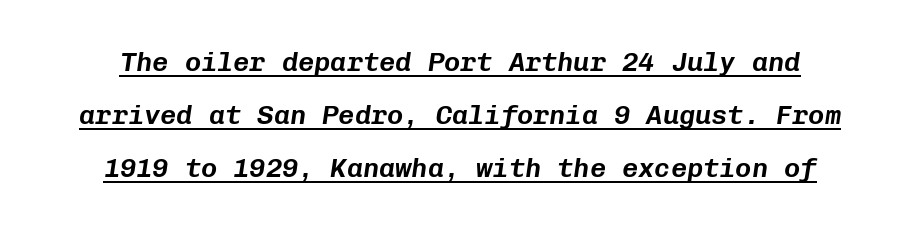
{"italic": "yes", "lean": "right", "slant_degrees": 8, "underline": "yes", "line_spacing": "loose", "line_spacing_ratio": 1.97, "letter_spacing": "normal", "letter_spacing_em": 0.0, "glyph_px": 27}
